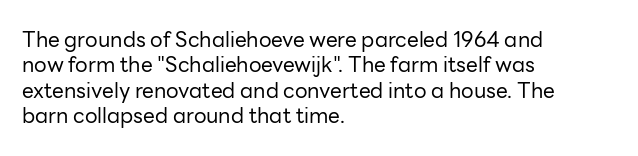
The image shows 21 px text type, upright; set left-aligned, line spacing 1.21x, normal letter spacing, not underlined.
